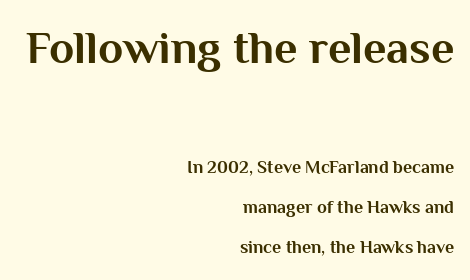
Q: Is the text bold? A: Yes.
Q: Is the text italic (slanted)? A: No, it is upright.
Q: Is the typeface a serif or a sans-serif typeface? A: Sans-serif.
Q: Is the text underlined? A: No.
Q: How is the paragraph aligned? A: Right-aligned.
Q: Is the spacing between letters normal or unusually wide? A: Normal.
Q: Is the spacing between lines tight, normal or loose? A: Loose.
Q: Which block of text is set in a larger size, the first (top) or the second (bottom)? A: The first (top) one.
Q: Width (condensed, normal, or wide)? A: Normal.
Q: Stroke contrast? A: Medium.
Q: x-height? A: Medium.
Q: Monospaced? A: No.
